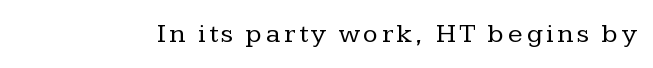
The space directly below the letters is spotless. The letters look calm and open, with moderate or lighter stems. Notice how the stems are strictly vertical — no italics here.
